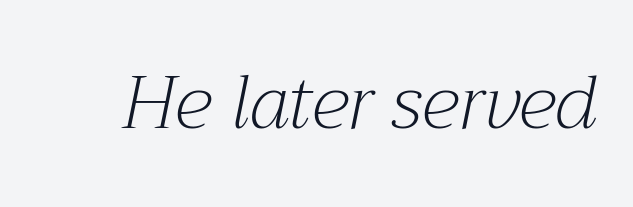
Each word holds together tightly as a unit, with standard inter-letter gaps. The string is rendered with underlining switched off. Italic? Definitely — the glyphs are oblique. Varying glyph widths throughout — classic text-font behaviour. Serif or sans? Serif — the stroke terminals have little feet.
